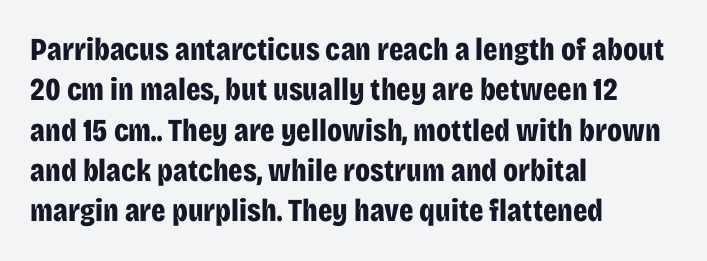
Q: Is the text bold? A: Yes.
Q: Is the text italic (slanted)? A: No, it is upright.
Q: Is the typeface a serif or a sans-serif typeface? A: Sans-serif.
Q: Is the text underlined? A: No.
Q: How is the paragraph aligned? A: Left-aligned.
Q: Is the spacing between letters normal or unusually wide? A: Normal.
Q: Is the spacing between lines tight, normal or loose? A: Normal.
Q: Width (condensed, normal, or wide)? A: Condensed.
Q: Stroke contrast? A: Low.
Q: x-height? A: Large.
Q: Monospaced? A: No.
